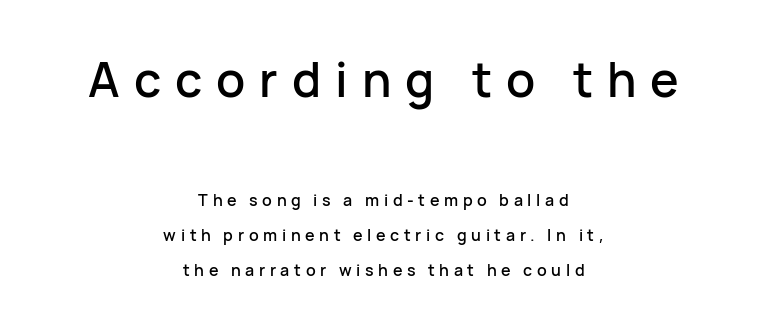
{"serif": "no", "italic": "no", "width": "normal", "stroke_contrast": "low", "x_height": "medium", "monospaced": "no", "underline": "no", "align": "center", "line_spacing": "loose", "line_spacing_ratio": 2.18, "letter_spacing": "wide", "letter_spacing_em": 0.29, "larger_block": "first", "size_ratio": 3.0, "glyph_px": 48}
